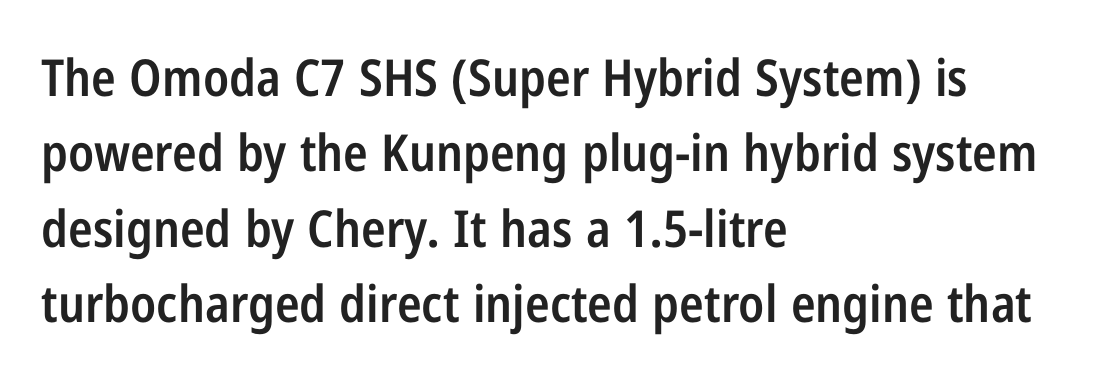
Q: Is the text bold? A: Semi-bold.
Q: Is the text italic (slanted)? A: No, it is upright.
Q: Is the typeface a serif or a sans-serif typeface? A: Sans-serif.
Q: Is the text underlined? A: No.
Q: How is the paragraph aligned? A: Left-aligned.
Q: Is the spacing between letters normal or unusually wide? A: Normal.
Q: Is the spacing between lines tight, normal or loose? A: Normal.
Q: Width (condensed, normal, or wide)? A: Condensed.
Q: Stroke contrast? A: Low.
Q: x-height? A: Medium.
Q: Monospaced? A: No.
